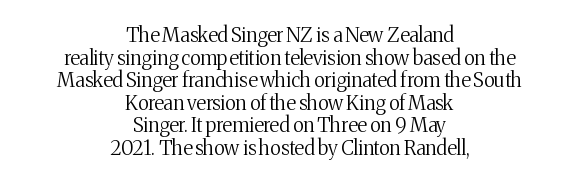
{"italic": "no", "bold": "no", "underline": "no", "align": "center", "line_spacing": "tight", "line_spacing_ratio": 1.13, "letter_spacing": "normal", "letter_spacing_em": 0.0, "glyph_px": 20}
